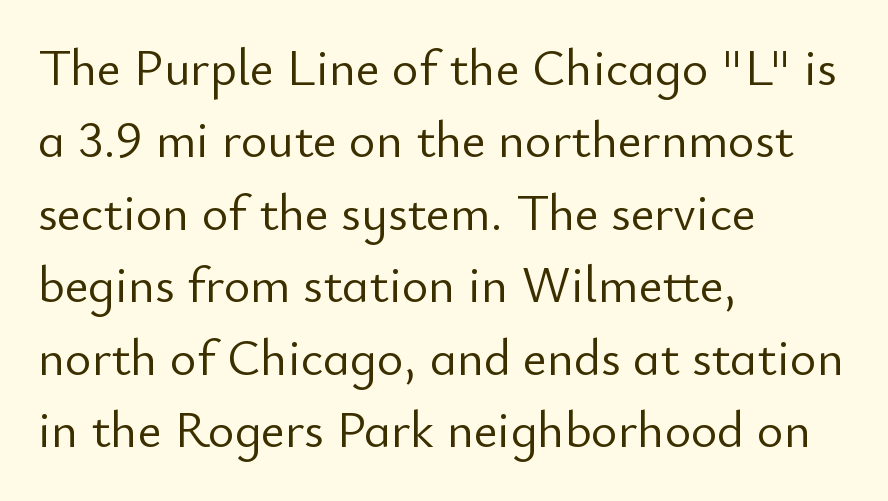
The image shows 51 px light sans-serif type, upright; set left-aligned, normal line spacing (1.42x), normal letter spacing, not underlined; low stroke contrast and a small x-height.
